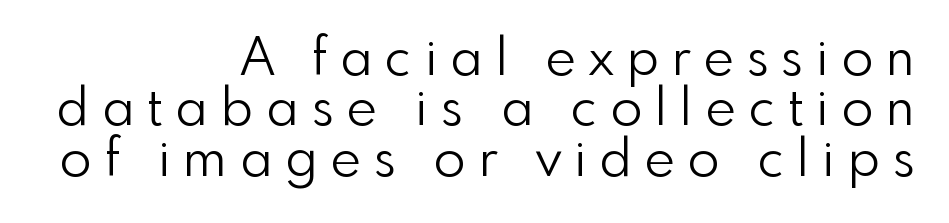
{"serif": "no", "italic": "no", "bold": "no", "weight": "light", "width": "normal", "x_height": "small", "monospaced": "no", "underline": "no", "align": "right", "line_spacing": "tight", "line_spacing_ratio": 0.97, "letter_spacing": "wide", "letter_spacing_em": 0.25, "glyph_px": 52}
